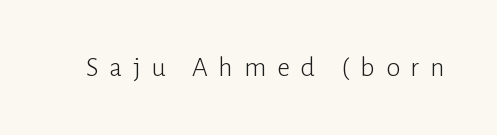
The image shows 28 px light sans-serif type, upright; set unusually wide letter spacing (+0.39 em), not underlined; low stroke contrast and a medium x-height.
